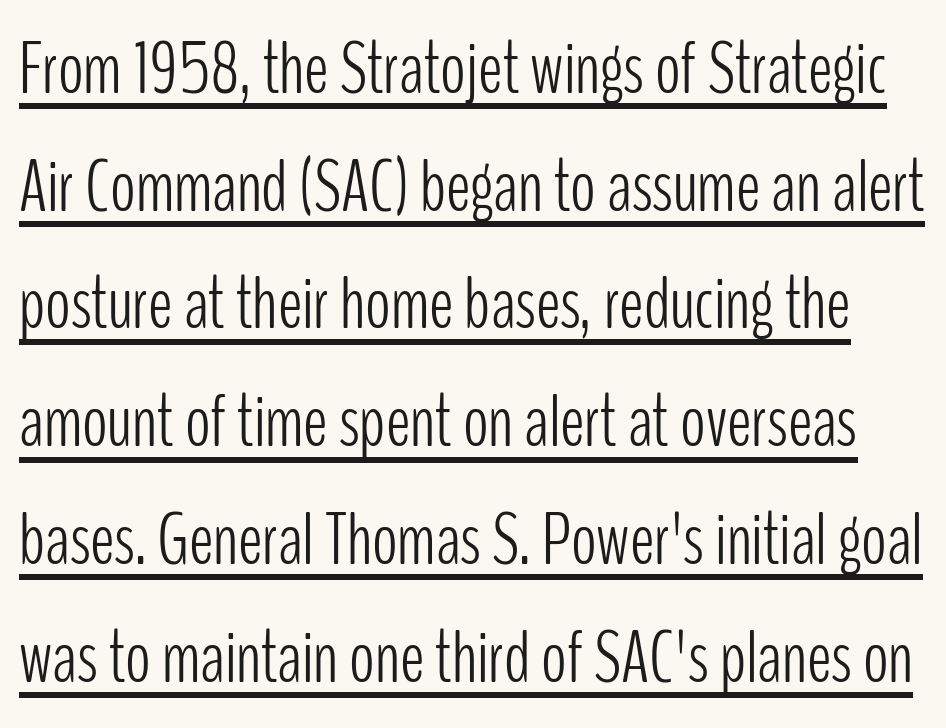
Think of a printed novel: that variable character pitch is what you see here. The space between consecutive lines is moderate. Heft: none added — not bold. These characters rest on top of a visible drawn line. Does extra space separate the letters? No, they use regular spacing. Tall strokes in this sample are plumb rather than angled.
